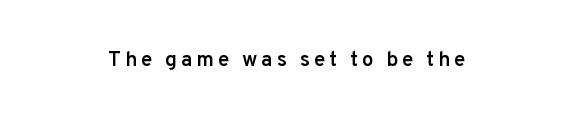
{"italic": "no", "bold": "semi", "underline": "no", "align": "center", "glyph_px": 21}
